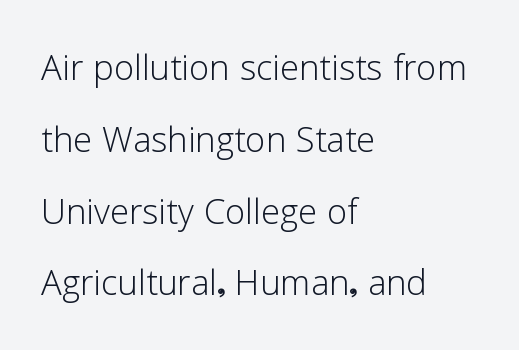
The image shows 46 px light sans-serif type, upright; set left-aligned, normal line spacing (1.56x), normal letter spacing, not underlined; low stroke contrast and a medium x-height.
